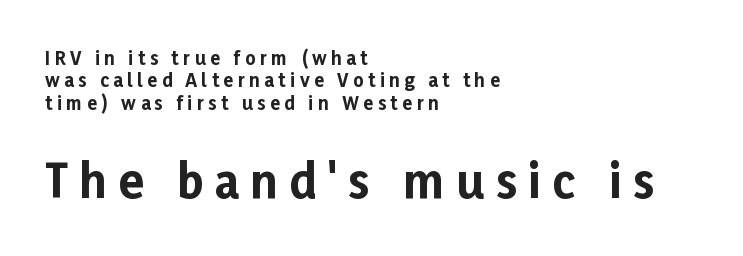
The image shows 46 px bold sans-serif type, upright; set left-aligned, normal line spacing (1.25x), unusually wide letter spacing (+0.25 em), not underlined; the second (bottom) block is 2.56x larger; low stroke contrast and a medium x-height.
